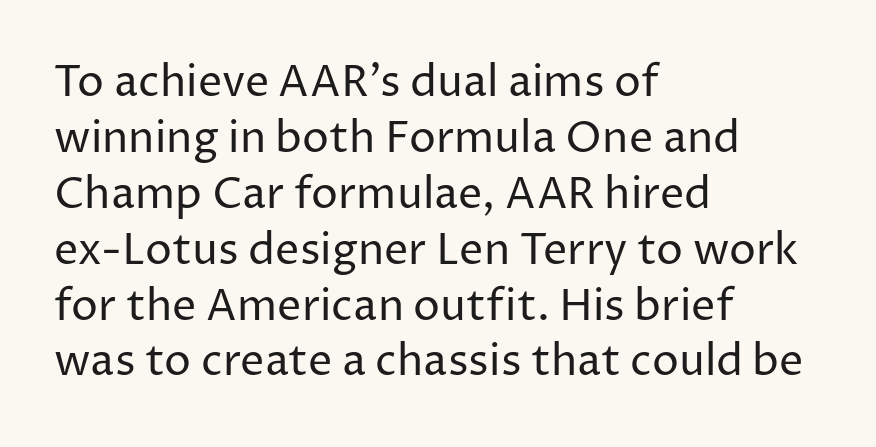
Q: Is the text bold? A: No.
Q: Is the text italic (slanted)? A: No, it is upright.
Q: Is the typeface a serif or a sans-serif typeface? A: Sans-serif.
Q: Is the text underlined? A: No.
Q: How is the paragraph aligned? A: Left-aligned.
Q: Is the spacing between letters normal or unusually wide? A: Normal.
Q: Is the spacing between lines tight, normal or loose? A: Normal.
Q: Width (condensed, normal, or wide)? A: Normal.
Q: Stroke contrast? A: Low.
Q: x-height? A: Medium.
Q: Monospaced? A: No.
